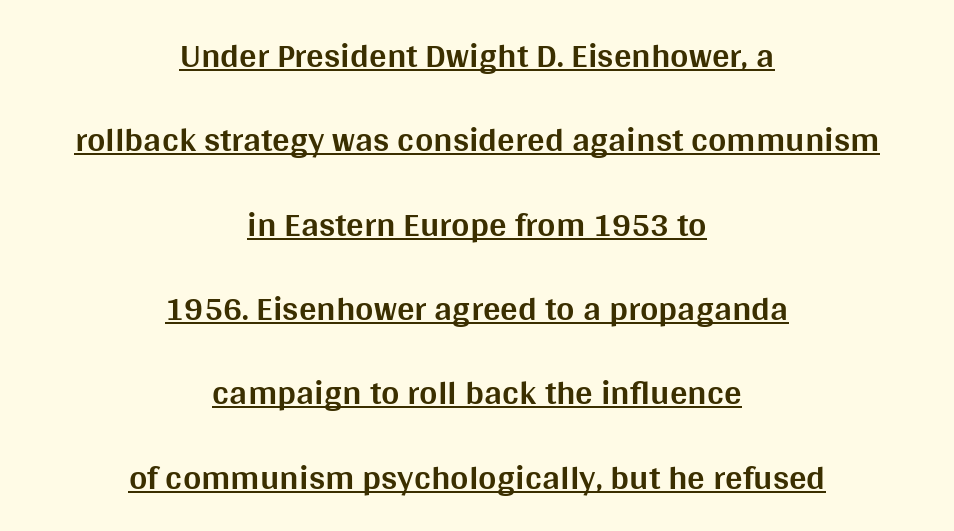
{"serif": "no", "italic": "no", "bold": "yes", "weight": "bold", "width": "normal", "stroke_contrast": "medium", "x_height": "large", "monospaced": "no", "underline": "yes", "align": "center", "line_spacing": "loose", "line_spacing_ratio": 2.41, "letter_spacing": "normal", "letter_spacing_em": 0.0, "glyph_px": 35}
